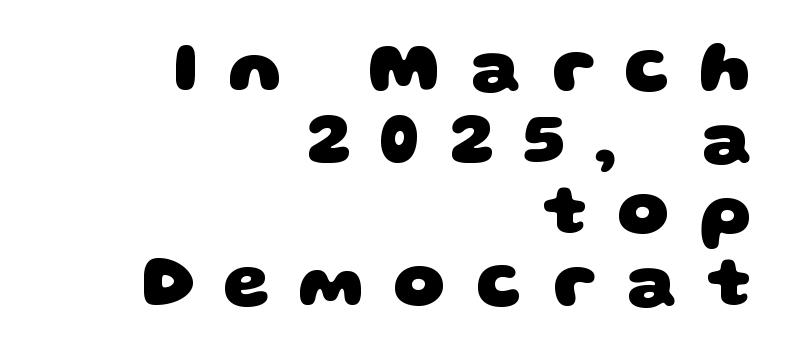
The space between consecutive lines is stingy. Typographic density is high because the face is bold. This rendering features lettering with no underline. These lines are rendered in a variable-pitch font.
